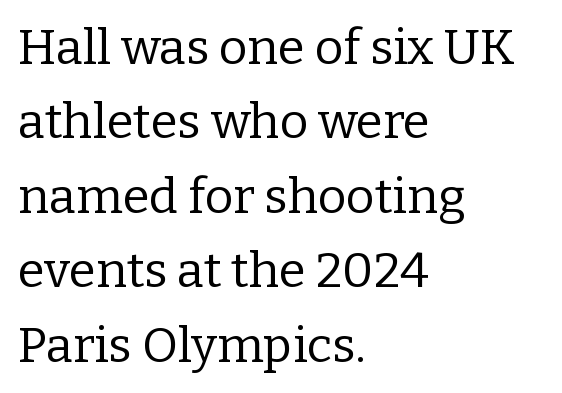
{"serif": "yes", "italic": "no", "bold": "no", "weight": "regular", "width": "normal", "stroke_contrast": "low", "x_height": "medium", "monospaced": "no", "underline": "no", "align": "left", "line_spacing": "normal", "line_spacing_ratio": 1.52, "letter_spacing": "normal", "letter_spacing_em": 0.0, "glyph_px": 49}
